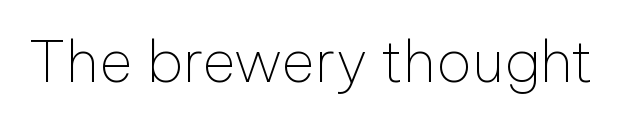
The letterforms sit shoulder to shoulder at normal distance. A bare baseline throughout the passage. The font sits on the lighter half of the weight spectrum, regular included. A typesetter would call this proportional, since set widths differ per character.
